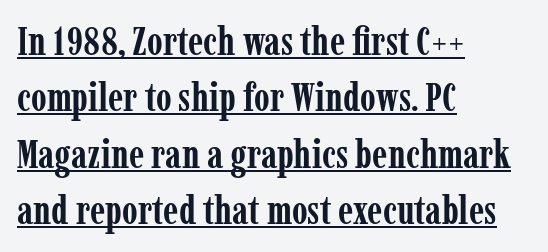
The image shows 40 px semibold, condensed serif type, upright; set left-aligned, normal line spacing (1.41x), normal letter spacing, underlined; low stroke contrast and a medium x-height.
